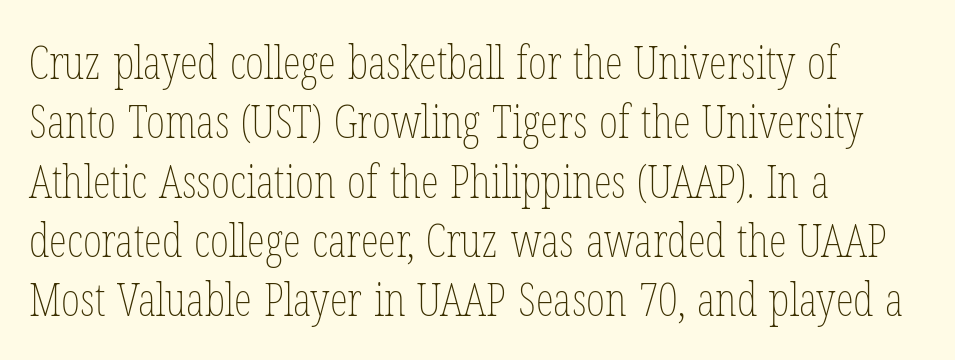
The image shows 46 px thin, condensed type, upright; set left-aligned, normal line spacing (1.29x), normal letter spacing, not underlined; low stroke contrast and a medium x-height.
